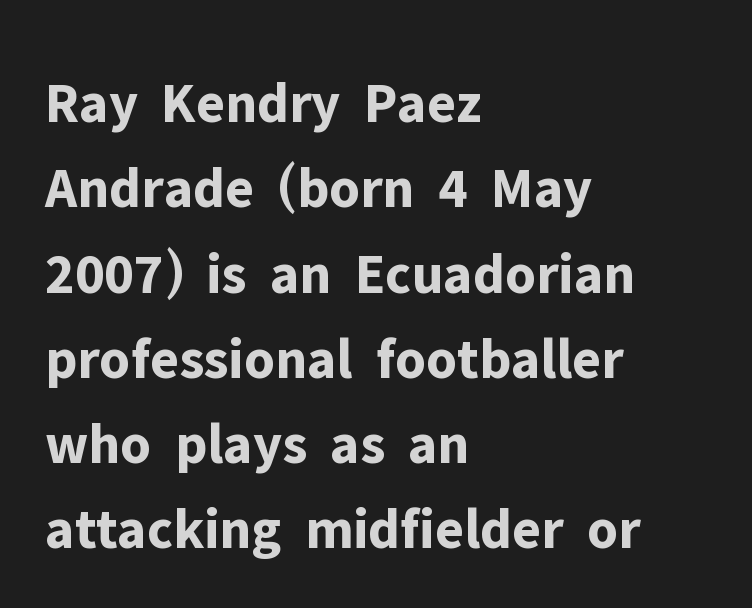
The rendering uses a moderate line-height, typical for paragraphs. One-word summary of the alignment: left. Is there any slant? The stems are plumb. The text was rendered using a sans face with plain stroke endings.
